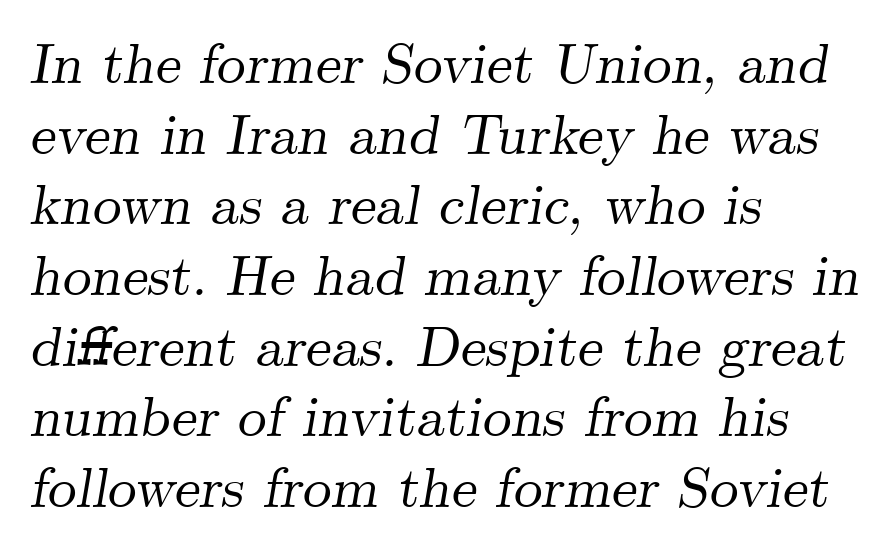
Q: Is the text italic (slanted)? A: Yes, it leans right by about 9 degrees.
Q: Is the typeface a serif or a sans-serif typeface? A: Serif.
Q: Is the text underlined? A: No.
Q: How is the paragraph aligned? A: Left-aligned.
Q: Is the spacing between letters normal or unusually wide? A: Normal.
Q: Width (condensed, normal, or wide)? A: Normal.
Q: Stroke contrast? A: Medium.
Q: x-height? A: Small.
Q: Monospaced? A: No.
